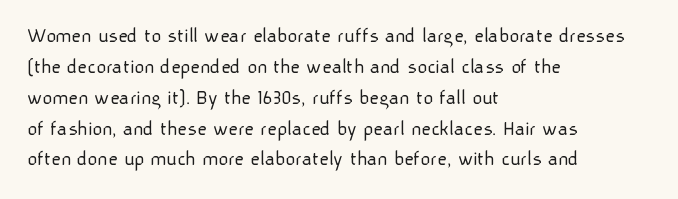
{"italic": "no", "bold": "no", "underline": "no", "align": "left", "line_spacing": "normal", "line_spacing_ratio": 1.47, "letter_spacing": "normal", "letter_spacing_em": 0.0, "glyph_px": 21}
